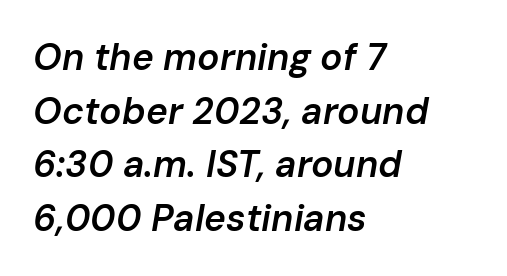
Q: Is the text bold? A: Semi-bold.
Q: Is the text italic (slanted)? A: Yes, it leans right by about 10 degrees.
Q: Is the text underlined? A: No.
Q: How is the paragraph aligned? A: Left-aligned.
Q: Is the spacing between letters normal or unusually wide? A: Normal.
Q: Is the spacing between lines tight, normal or loose? A: Normal.
Q: Width (condensed, normal, or wide)? A: Normal.
Q: Stroke contrast? A: Low.
Q: x-height? A: Medium.
Q: Monospaced? A: No.
